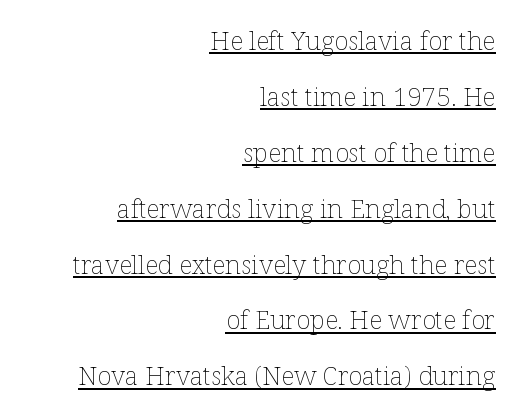
{"italic": "no", "bold": "no", "underline": "yes", "align": "right", "line_spacing": "loose", "line_spacing_ratio": 2.15, "letter_spacing": "normal", "letter_spacing_em": 0.0, "glyph_px": 26}
